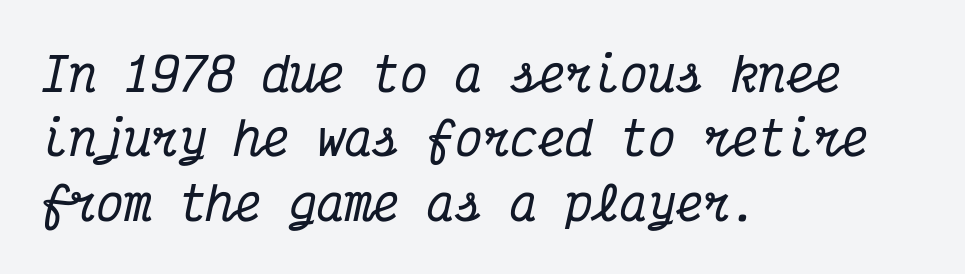
{"serif": "yes", "italic": "yes", "lean": "right", "slant_degrees": 12, "width": "condensed", "stroke_contrast": "medium", "x_height": "medium", "monospaced": "yes", "underline": "no", "align": "left", "line_spacing": "normal", "line_spacing_ratio": 1.4, "letter_spacing": "normal", "letter_spacing_em": 0.0, "glyph_px": 46}
